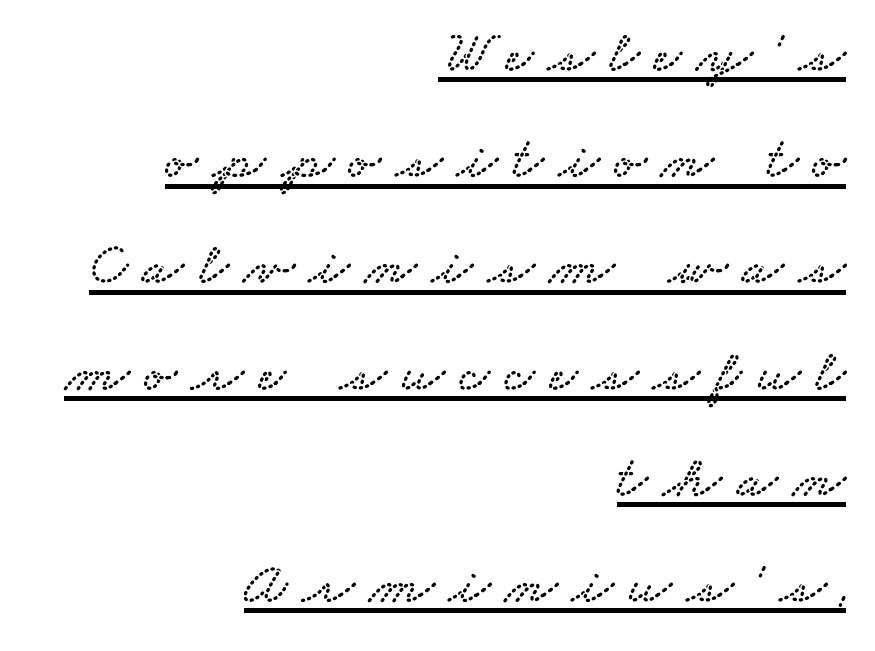
The image shows 60 px wide serif type; set right-aligned, line spacing 1.77x, unusually wide letter spacing (+0.25 em), underlined; low stroke contrast and a small x-height.
